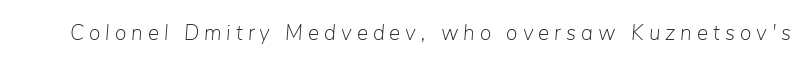
Q: Is the text bold? A: No.
Q: Is the text italic (slanted)? A: Yes, it leans right by about 5 degrees.
Q: Is the text underlined? A: No.
Q: Is the spacing between letters normal or unusually wide? A: Unusually wide.
